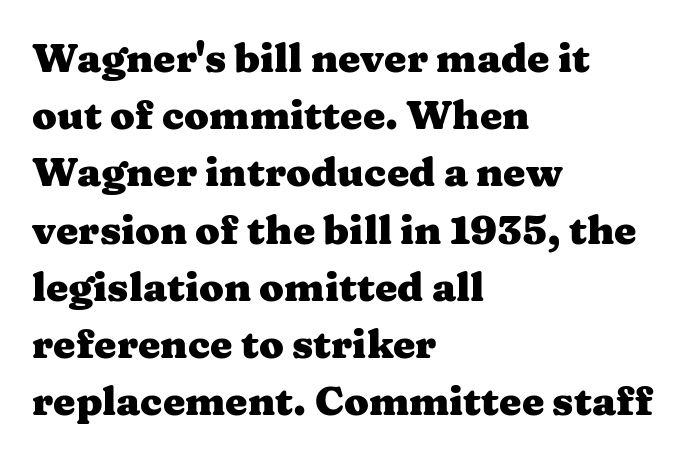
The image shows 40 px heavy, wide serif type, upright; set left-aligned, normal line spacing (1.43x), normal letter spacing, not underlined; medium stroke contrast and a medium x-height.
